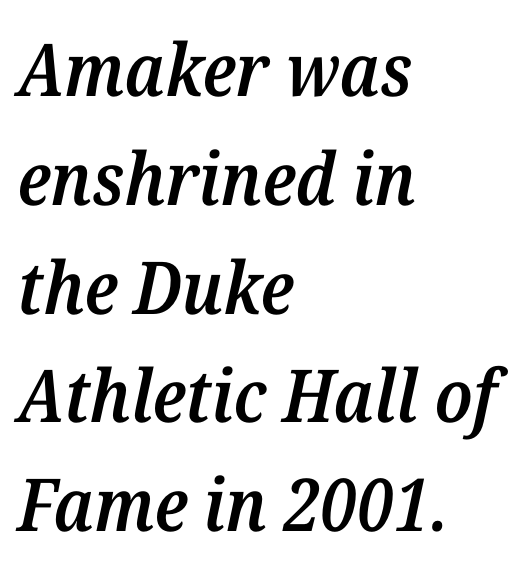
Note the varied advance widths — an 'i' is clearly narrower than an 'm'. The ragged edge is on the right, which tells us the setting is flush left. Beneath every word, the page is bare. The passage shown is semibold, sitting just below true bold. Horizontal bands of white between lines are of average thickness. A typesetter would call this zero additional tracking.
